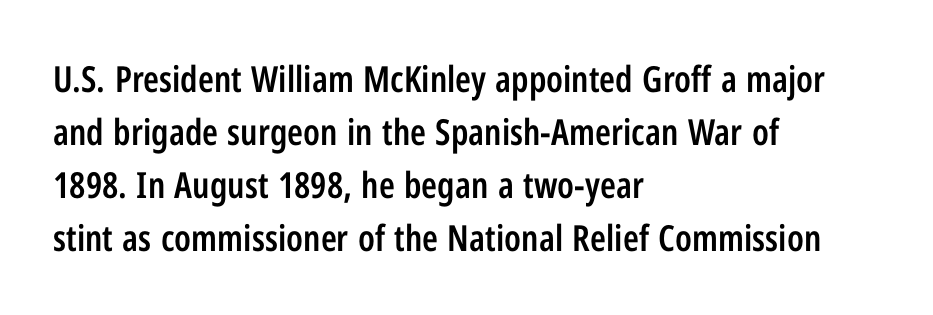
{"serif": "no", "italic": "no", "bold": "semi", "weight": "semibold", "width": "condensed", "stroke_contrast": "low", "x_height": "medium", "monospaced": "no", "underline": "no", "align": "left", "line_spacing": "normal", "line_spacing_ratio": 1.47, "letter_spacing": "normal", "letter_spacing_em": 0.0, "glyph_px": 36}
